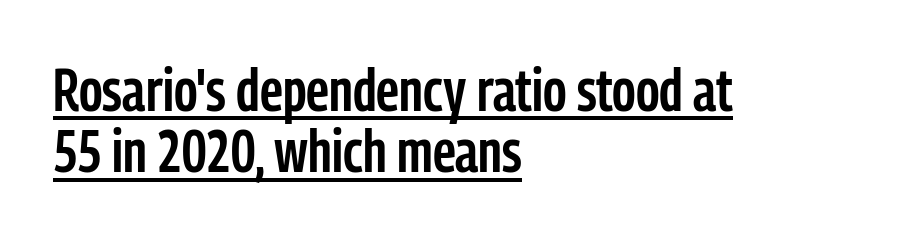
Students, observe: this is what under-led, compact text looks like. Looks like regular typesetting: each glyph gets only the width it needs. The paragraph shown leans on its left margin. Every letter is mildly thick-stroked: semibold rather than bold.
